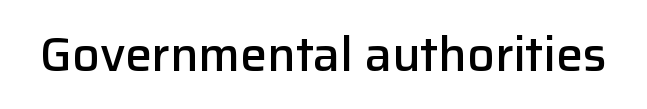
The letters advance in unequal steps, a hallmark of proportional type. Unlike a traditional serif, this face leaves its strokes unadorned. The letterforms sit shoulder to shoulder at normal distance. This is moderately heavy type, rendered in semibold. Plain, unruled lines of type.
